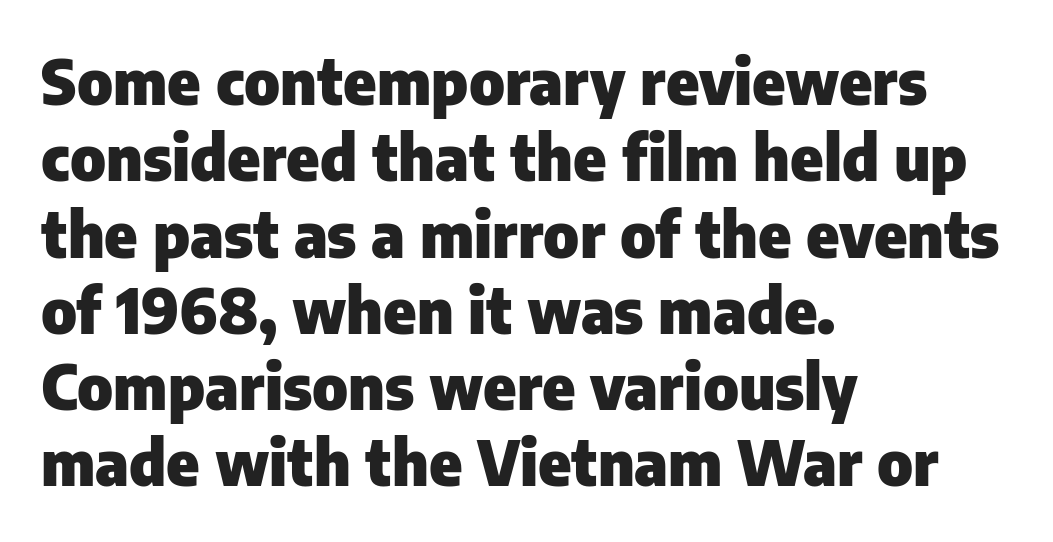
{"serif": "no", "italic": "no", "bold": "yes", "weight": "heavy", "width": "normal", "stroke_contrast": "low", "x_height": "medium", "monospaced": "no", "underline": "no", "align": "left", "line_spacing_ratio": 1.23, "letter_spacing": "normal", "letter_spacing_em": 0.0, "glyph_px": 62}
